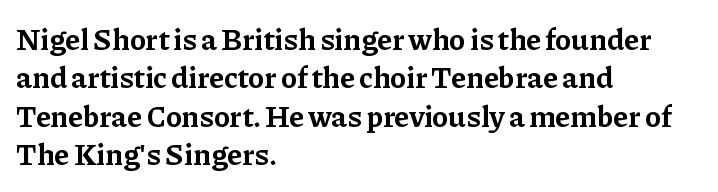
The lines sit at an ordinary, default distance from one another. Is this a fixed-width face? No — the glyphs have proportional, varying widths. This sample is left-justified, so line endings fall wherever the words run out. A full-strength bold gives these letters their thick strokes. The gap between lines stays unmarked.
